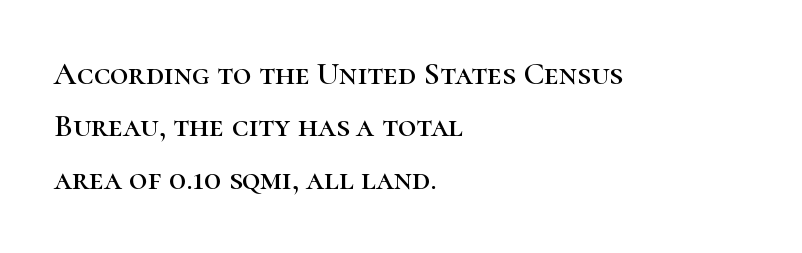
Does the type have serifs? Yes, each stem ends in a small foot. The rows are spaced the way most documents space them. Tall strokes in this sample are plumb rather than angled. Compared with typical body copy, the letter spacing here is the same.
